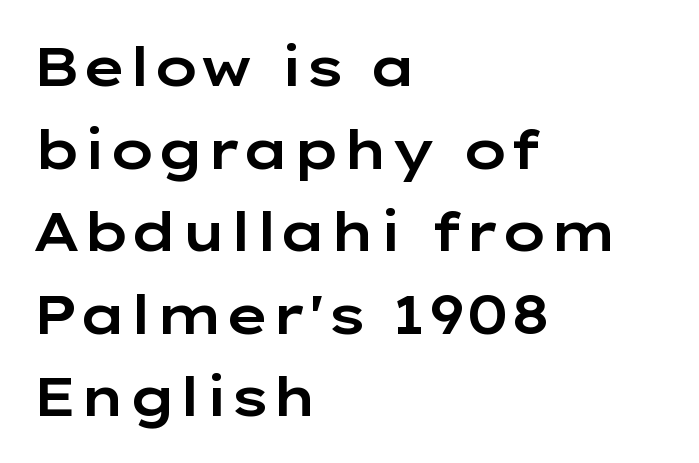
{"serif": "no", "italic": "no", "width": "wide", "stroke_contrast": "low", "x_height": "medium", "monospaced": "no", "underline": "no", "align": "left", "line_spacing": "normal", "line_spacing_ratio": 1.53, "letter_spacing": "normal", "letter_spacing_em": 0.0, "glyph_px": 54}
